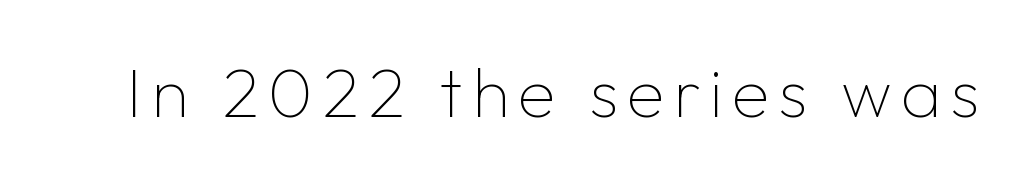
The image shows 69 px thin sans-serif type, upright; set not underlined; low stroke contrast and a medium x-height.
